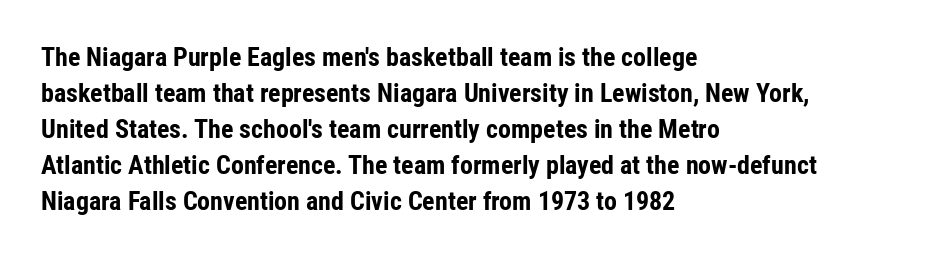
Q: Is the text bold? A: Yes.
Q: Is the text italic (slanted)? A: No, it is upright.
Q: Is the text underlined? A: No.
Q: How is the paragraph aligned? A: Left-aligned.
Q: Is the spacing between letters normal or unusually wide? A: Normal.
Q: Is the spacing between lines tight, normal or loose? A: Normal.
